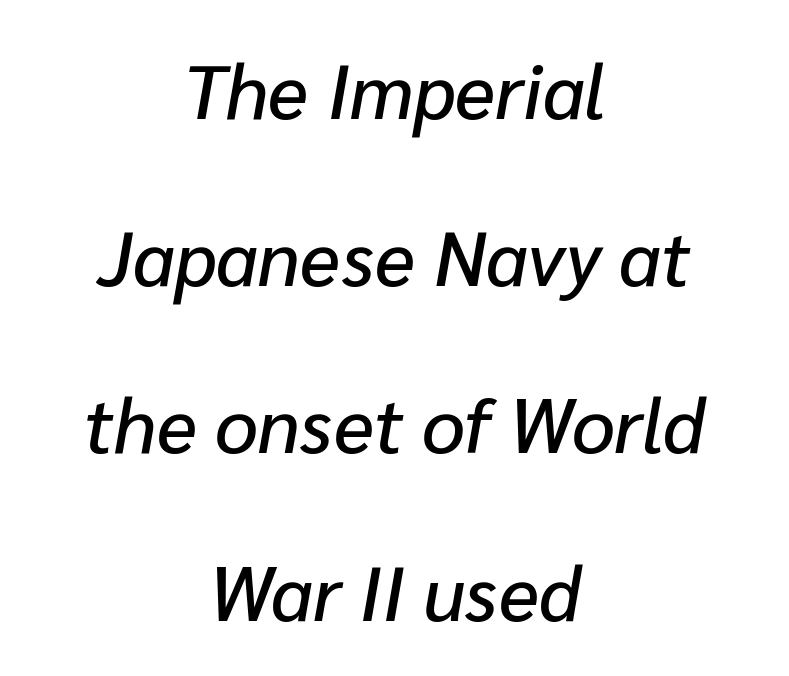
The image shows 76 px text type, italic (leaning right); set centered, loose line spacing (2.2x), normal letter spacing, not underlined; low stroke contrast and a medium x-height.
